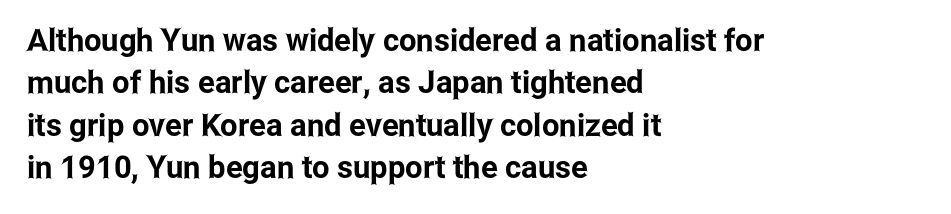
Q: Is the text italic (slanted)? A: No, it is upright.
Q: Is the typeface a serif or a sans-serif typeface? A: Sans-serif.
Q: Is the text underlined? A: No.
Q: How is the paragraph aligned? A: Left-aligned.
Q: Is the spacing between letters normal or unusually wide? A: Normal.
Q: Is the spacing between lines tight, normal or loose? A: Normal.
Q: Width (condensed, normal, or wide)? A: Condensed.
Q: Stroke contrast? A: Low.
Q: x-height? A: Medium.
Q: Monospaced? A: No.
